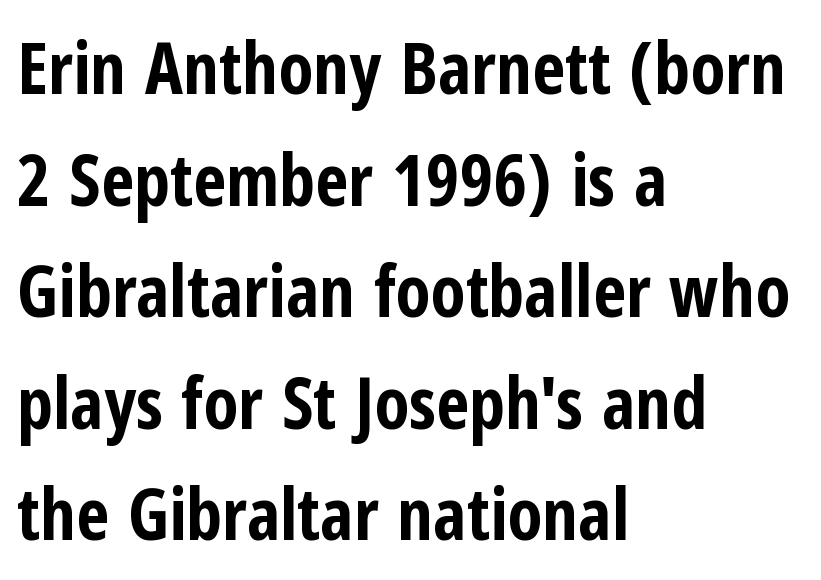
The image shows 72 px bold, condensed sans-serif type, upright; set left-aligned, normal line spacing (1.55x), normal letter spacing, not underlined; low stroke contrast and a medium x-height.
